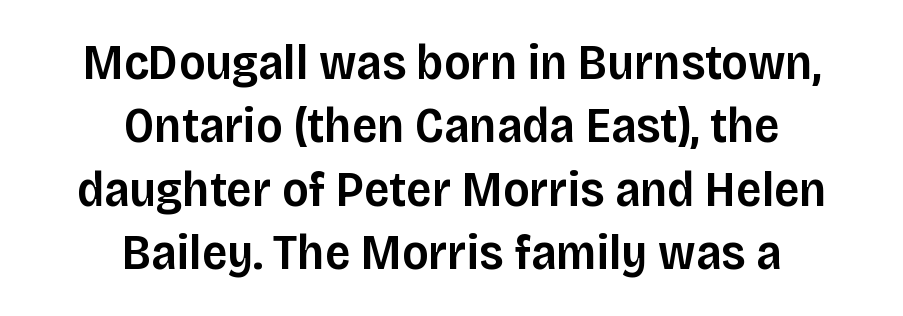
Q: Is the text bold? A: Semi-bold.
Q: Is the text italic (slanted)? A: No, it is upright.
Q: Is the typeface a serif or a sans-serif typeface? A: Sans-serif.
Q: Is the text underlined? A: No.
Q: How is the paragraph aligned? A: Centered.
Q: Is the spacing between letters normal or unusually wide? A: Normal.
Q: Is the spacing between lines tight, normal or loose? A: Normal.
Q: Width (condensed, normal, or wide)? A: Normal.
Q: Stroke contrast? A: Low.
Q: x-height? A: Large.
Q: Monospaced? A: No.
